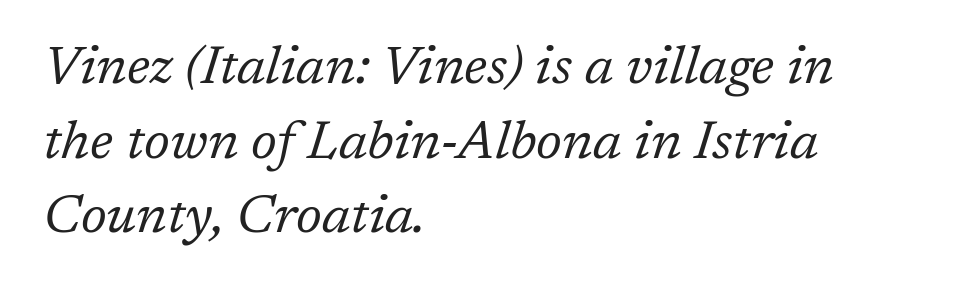
{"serif": "yes", "italic": "yes", "lean": "right", "slant_degrees": 17, "bold": "no", "weight": "regular", "width": "normal", "stroke_contrast": "low", "x_height": "medium", "monospaced": "no", "underline": "no", "align": "left", "line_spacing": "normal", "line_spacing_ratio": 1.38, "letter_spacing": "normal", "letter_spacing_em": 0.0, "glyph_px": 54}
